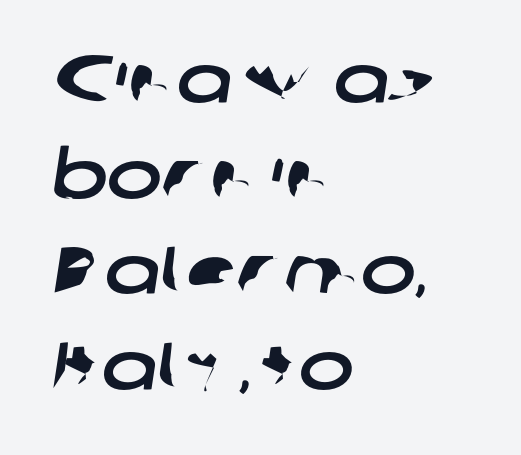
The image shows 66 px wide sans-serif type; set left-aligned, normal line spacing (1.45x), normal letter spacing, not underlined; low stroke contrast and a medium x-height.
